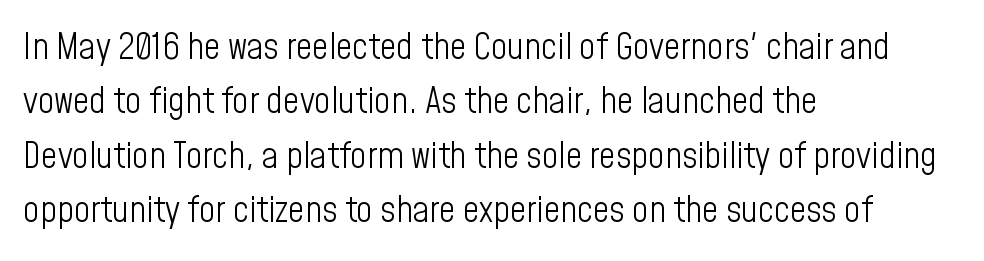
Q: Is the text bold? A: No.
Q: Is the text italic (slanted)? A: No, it is upright.
Q: Is the typeface a serif or a sans-serif typeface? A: Sans-serif.
Q: Is the text underlined? A: No.
Q: How is the paragraph aligned? A: Left-aligned.
Q: Is the spacing between letters normal or unusually wide? A: Normal.
Q: Is the spacing between lines tight, normal or loose? A: Normal.
Q: Width (condensed, normal, or wide)? A: Condensed.
Q: Stroke contrast? A: Low.
Q: x-height? A: Medium.
Q: Monospaced? A: No.
